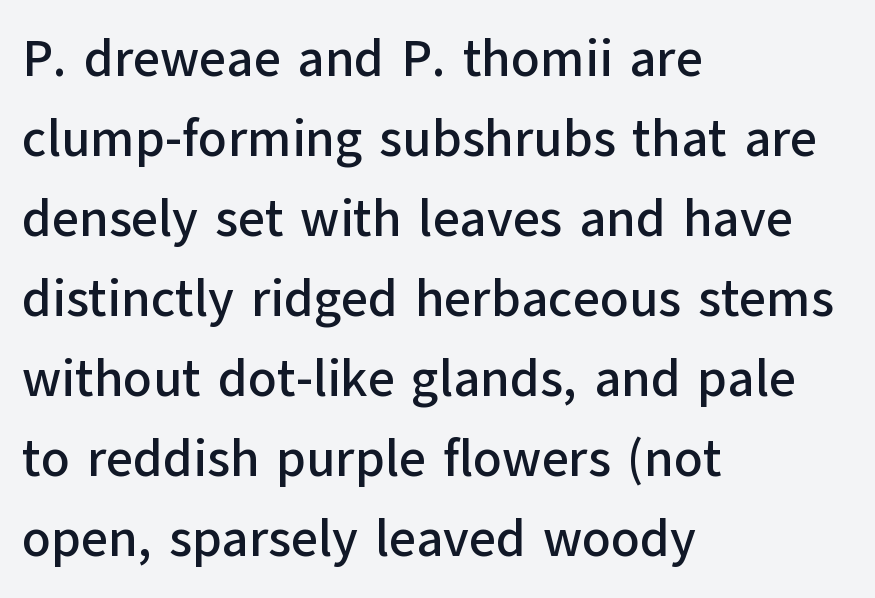
The letters sit at their default tracking, neither squeezed nor spread. Do the characters align in a grid? No, the font is proportional. Left-aligned paragraph, ragged on the right. Lines of text with bare space underneath. Observe the absence of serifs on each vertical stroke in this sample.
